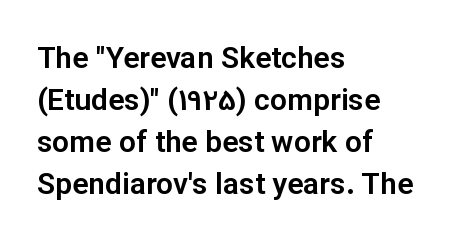
The glyphs in this specimen are sans serif. The lettering holds an erect, upright posture throughout. These lines are set flush left with a ragged right edge. How would I describe the line gaps? Plain and ordinary. These lines are rendered in a variable-pitch font.
